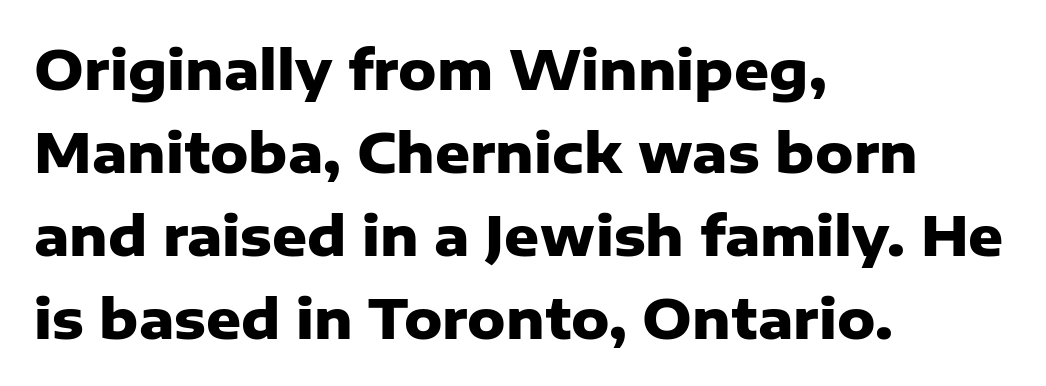
{"serif": "no", "italic": "no", "bold": "yes", "weight": "heavy", "width": "normal", "stroke_contrast": "low", "x_height": "medium", "monospaced": "no", "underline": "no", "align": "left", "line_spacing": "normal", "line_spacing_ratio": 1.54, "letter_spacing": "normal", "letter_spacing_em": 0.0, "glyph_px": 54}
